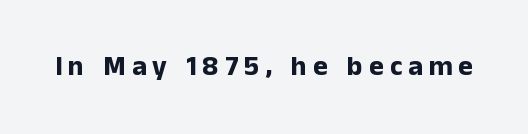
Q: Is the text bold? A: Yes.
Q: Is the text italic (slanted)? A: No, it is upright.
Q: Is the typeface a serif or a sans-serif typeface? A: Sans-serif.
Q: Is the text underlined? A: No.
Q: Is the spacing between letters normal or unusually wide? A: Unusually wide.
Q: Width (condensed, normal, or wide)? A: Normal.
Q: Stroke contrast? A: Low.
Q: x-height? A: Medium.
Q: Monospaced? A: No.
